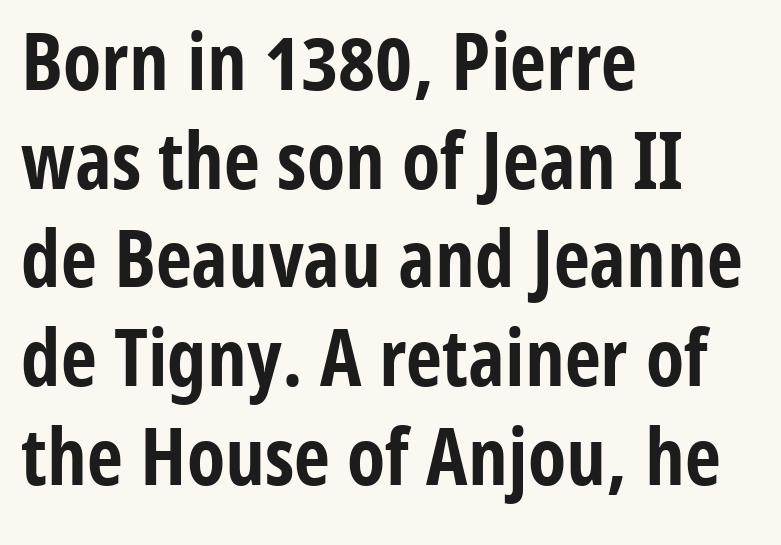
Q: Is the text bold? A: Yes.
Q: Is the text italic (slanted)? A: No, it is upright.
Q: Is the typeface a serif or a sans-serif typeface? A: Sans-serif.
Q: Is the text underlined? A: No.
Q: How is the paragraph aligned? A: Left-aligned.
Q: Is the spacing between letters normal or unusually wide? A: Normal.
Q: Is the spacing between lines tight, normal or loose? A: Normal.
Q: Width (condensed, normal, or wide)? A: Condensed.
Q: Stroke contrast? A: Low.
Q: x-height? A: Medium.
Q: Monospaced? A: No.
